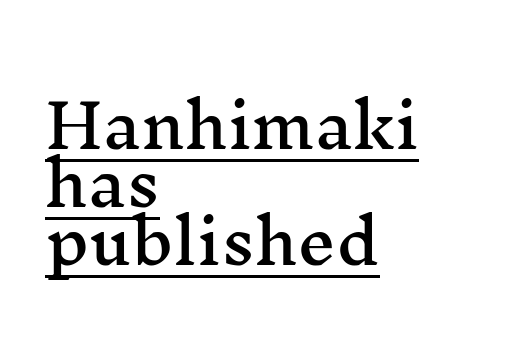
{"serif": "yes", "italic": "no", "width": "wide", "stroke_contrast": "medium", "x_height": "medium", "monospaced": "no", "underline": "yes", "align": "left", "line_spacing": "tight", "line_spacing_ratio": 0.95, "letter_spacing": "normal", "letter_spacing_em": 0.0, "glyph_px": 61}
